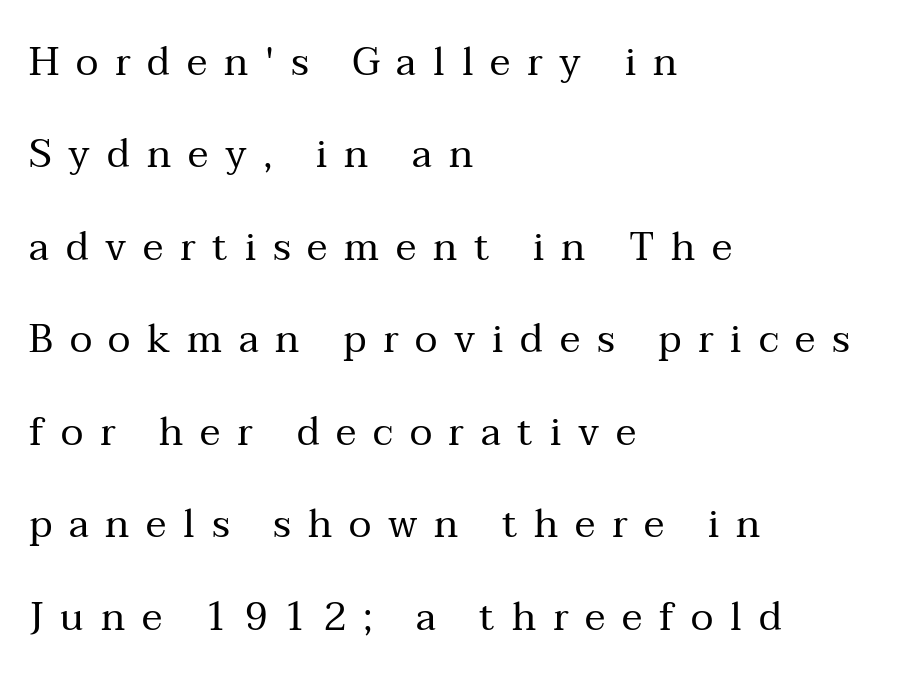
The image shows 39 px regular-weight serif type, upright; set left-aligned, loose line spacing (2.37x), unusually wide letter spacing (+0.43 em), not underlined; medium stroke contrast and a medium x-height.
